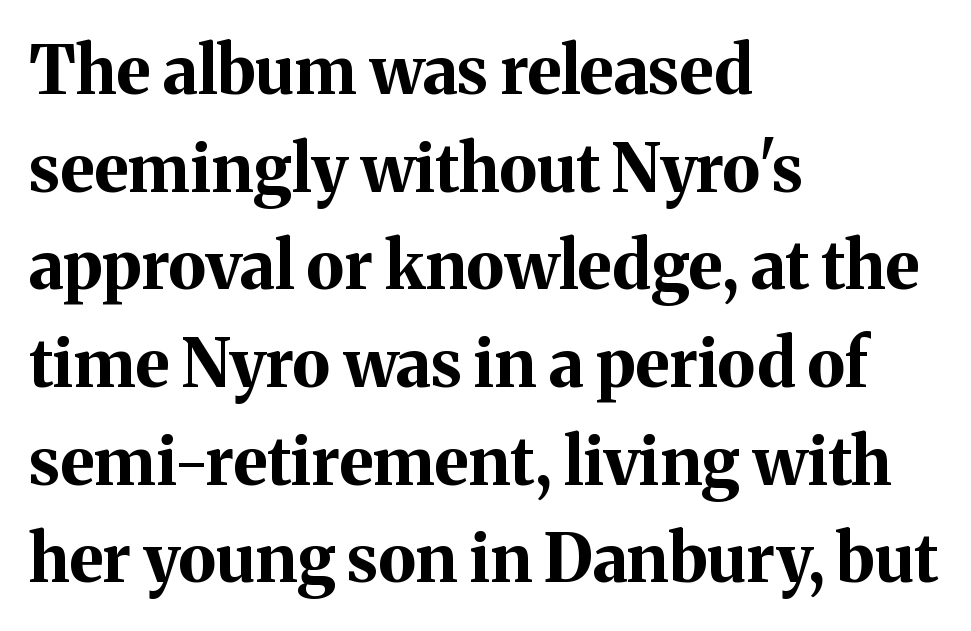
{"serif": "yes", "italic": "no", "bold": "yes", "weight": "bold", "width": "normal", "stroke_contrast": "medium", "x_height": "medium", "monospaced": "no", "underline": "no", "align": "left", "line_spacing": "normal", "line_spacing_ratio": 1.48, "letter_spacing": "normal", "letter_spacing_em": 0.0, "glyph_px": 66}
